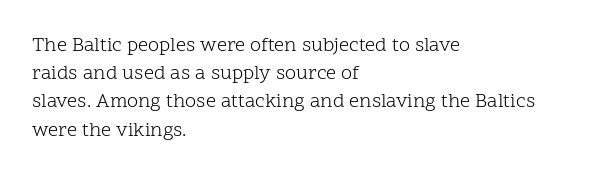
{"italic": "no", "bold": "no", "underline": "no", "align": "left", "line_spacing": "normal", "line_spacing_ratio": 1.41, "letter_spacing": "normal", "letter_spacing_em": 0.0, "glyph_px": 20}
